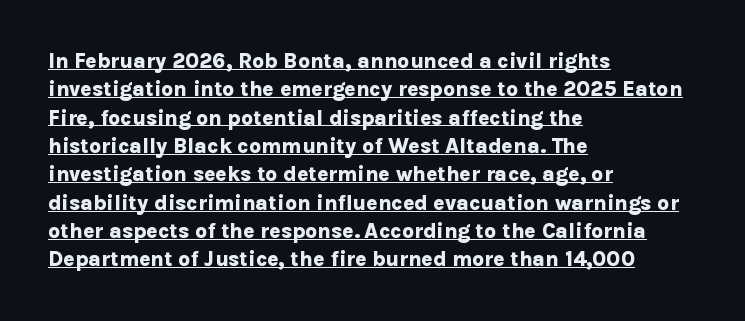
Q: Is the text bold? A: Yes.
Q: Is the text italic (slanted)? A: No, it is upright.
Q: Is the text underlined? A: Yes.
Q: How is the paragraph aligned? A: Left-aligned.
Q: Is the spacing between letters normal or unusually wide? A: Normal.
Q: Is the spacing between lines tight, normal or loose? A: Normal.
